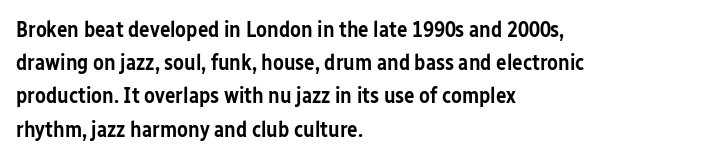
The image shows 22 px text type, upright; set left-aligned, normal line spacing (1.51x), normal letter spacing, not underlined.
